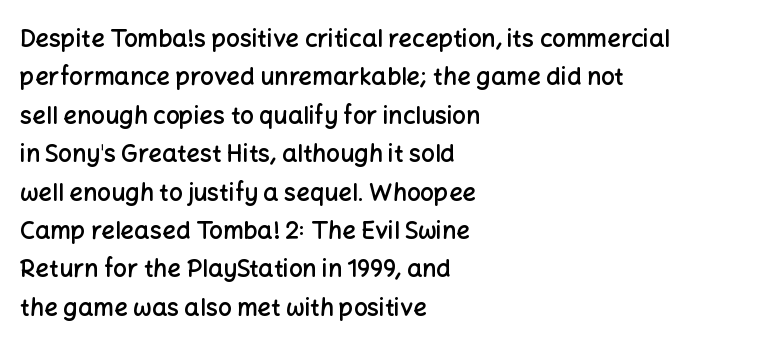
{"italic": "no", "bold": "semi", "underline": "no", "align": "left", "line_spacing": "normal", "line_spacing_ratio": 1.6, "letter_spacing": "normal", "letter_spacing_em": 0.0, "glyph_px": 24}
